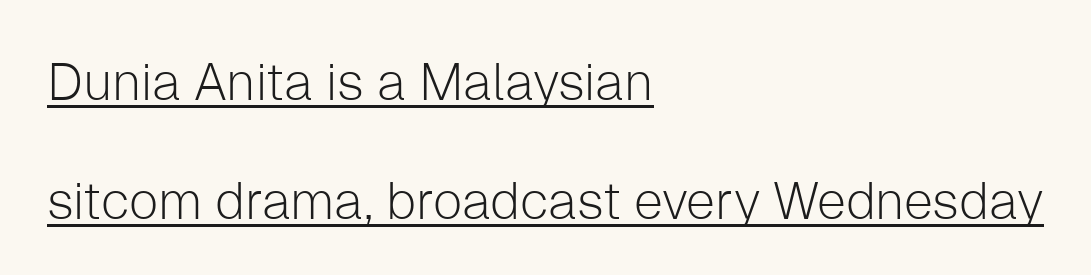
The typesetting does not lean heavy: it is not bold. The letters carry no serifs — their stems end cleanly without finishing strokes. Italic: no, the glyphs are upright roman. The leading is generous, giving the passage an open texture. Look at the tracking — it's just the regular setting, nothing added. This sample has the flowing, uneven cadence of proportional lettering.
